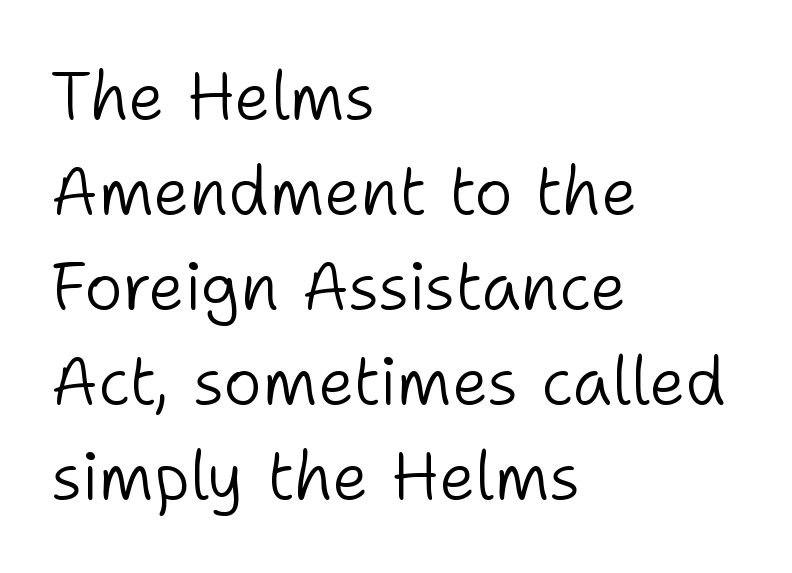
Q: Is the text bold? A: No.
Q: Is the text italic (slanted)? A: No, it is upright.
Q: Is the typeface a serif or a sans-serif typeface? A: Sans-serif.
Q: Is the text underlined? A: No.
Q: How is the paragraph aligned? A: Left-aligned.
Q: Is the spacing between letters normal or unusually wide? A: Normal.
Q: Is the spacing between lines tight, normal or loose? A: Normal.
Q: Width (condensed, normal, or wide)? A: Normal.
Q: Stroke contrast? A: Low.
Q: x-height? A: Medium.
Q: Monospaced? A: No.
